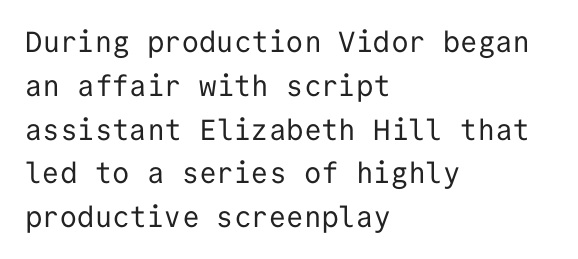
A quiet, ordinary-to-light weight characterises the typeface. Tall strokes in this sample are plumb rather than angled. A typesetter would label this face a sans. The rows are spaced the way most documents space them. One-word summary of the alignment: left.
